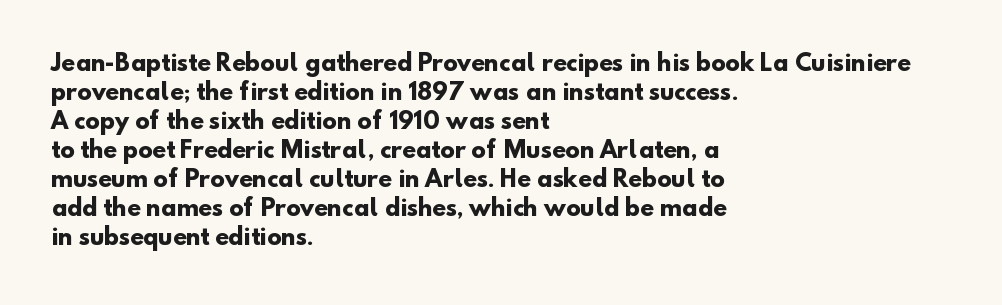
The image shows 22 px bold type; set left-aligned, normal line spacing (1.32x), normal letter spacing, not underlined.
